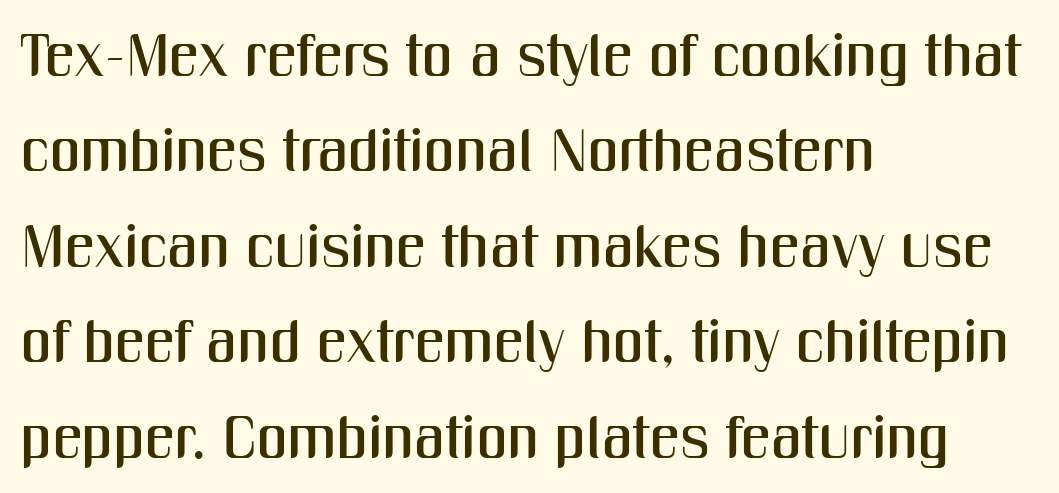
{"serif": "no", "italic": "no", "width": "condensed", "stroke_contrast": "medium", "x_height": "medium", "monospaced": "no", "underline": "no", "align": "left", "line_spacing": "normal", "line_spacing_ratio": 1.59, "letter_spacing": "normal", "letter_spacing_em": 0.0, "glyph_px": 60}
